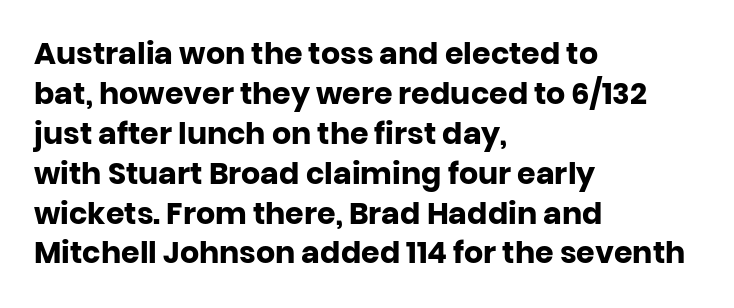
Q: Is the text bold? A: Yes.
Q: Is the text italic (slanted)? A: No, it is upright.
Q: Is the typeface a serif or a sans-serif typeface? A: Sans-serif.
Q: Is the text underlined? A: No.
Q: How is the paragraph aligned? A: Left-aligned.
Q: Is the spacing between letters normal or unusually wide? A: Normal.
Q: Is the spacing between lines tight, normal or loose? A: Normal.
Q: Width (condensed, normal, or wide)? A: Normal.
Q: Stroke contrast? A: Low.
Q: x-height? A: Large.
Q: Monospaced? A: No.
